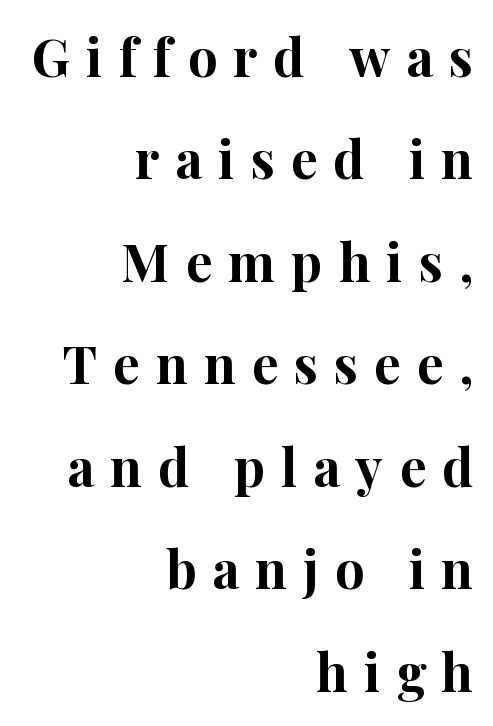
The image shows 52 px bold serif type, upright; set right-aligned, loose line spacing (1.97x), unusually wide letter spacing (+0.31 em), not underlined; high stroke contrast and a medium x-height.
